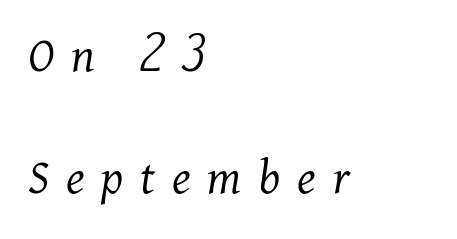
The image shows 52 px light serif type, italic (leaning right); set left-aligned, loose line spacing (2.35x), unusually wide letter spacing (+0.32 em), not underlined; medium stroke contrast and a medium x-height.
